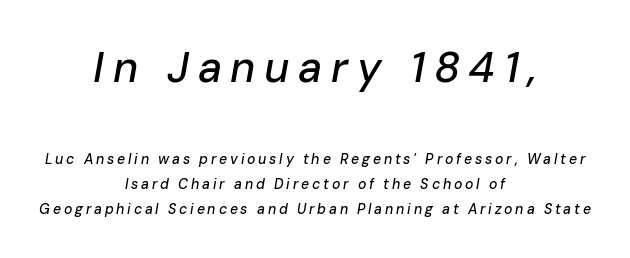
{"italic": "yes", "lean": "right", "slant_degrees": 10, "width": "normal", "stroke_contrast": "low", "x_height": "medium", "monospaced": "no", "underline": "no", "align": "center", "line_spacing_ratio": 1.78, "letter_spacing": "wide", "letter_spacing_em": 0.2, "larger_block": "first", "size_ratio": 3.07, "glyph_px": 43}
